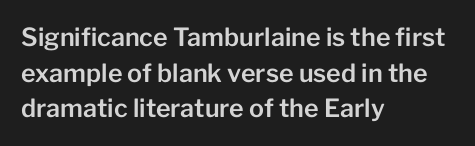
{"italic": "no", "underline": "no", "align": "left", "line_spacing": "normal", "line_spacing_ratio": 1.43, "letter_spacing": "normal", "letter_spacing_em": 0.0, "glyph_px": 25}
